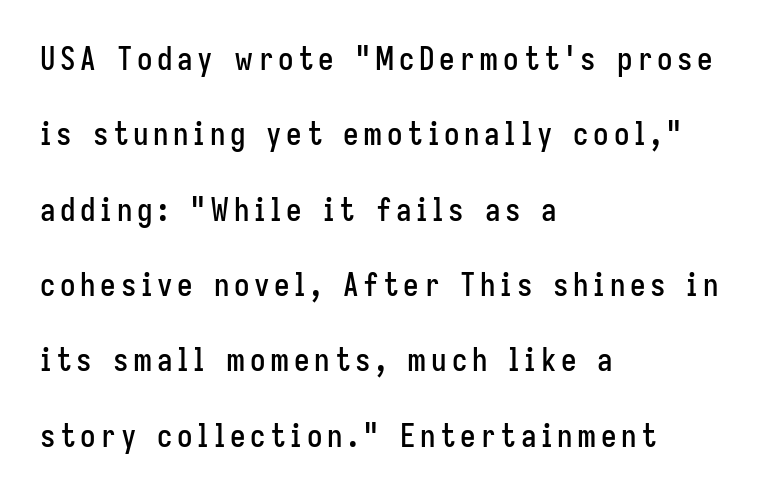
Q: Is the text italic (slanted)? A: No, it is upright.
Q: Is the typeface a serif or a sans-serif typeface? A: Sans-serif.
Q: Is the text underlined? A: No.
Q: How is the paragraph aligned? A: Left-aligned.
Q: Is the spacing between lines tight, normal or loose? A: Loose.
Q: Width (condensed, normal, or wide)? A: Condensed.
Q: Stroke contrast? A: Low.
Q: x-height? A: Medium.
Q: Monospaced? A: No.
